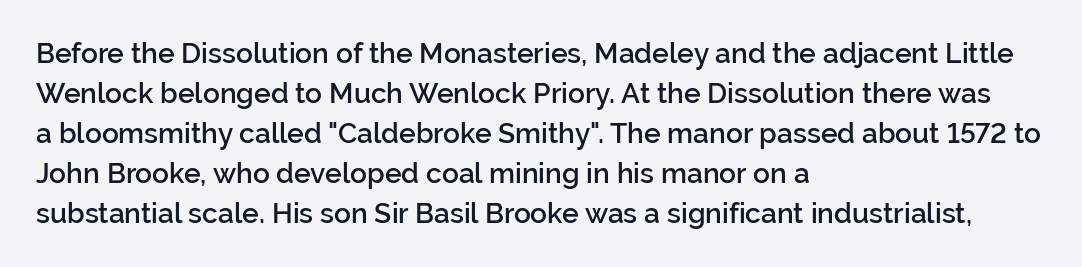
{"serif": "no", "italic": "no", "bold": "semi", "weight": "semibold", "width": "normal", "stroke_contrast": "low", "x_height": "medium", "monospaced": "no", "underline": "no", "align": "left", "line_spacing": "normal", "line_spacing_ratio": 1.43, "letter_spacing": "normal", "letter_spacing_em": 0.0, "glyph_px": 28}
